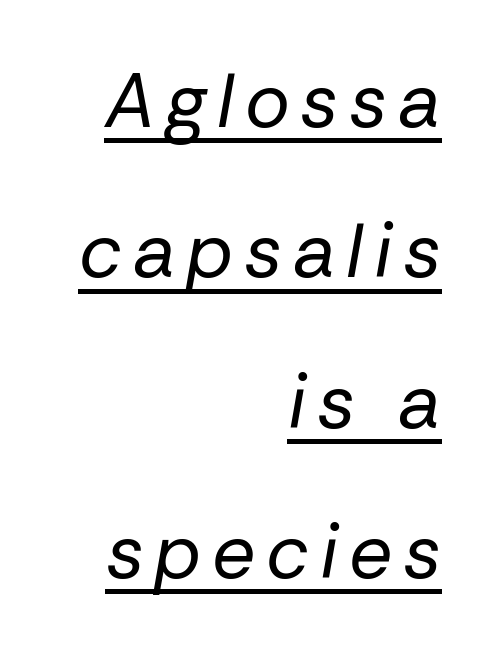
Q: Is the text bold? A: No.
Q: Is the text italic (slanted)? A: Yes, it leans right by about 10 degrees.
Q: Is the text underlined? A: Yes.
Q: How is the paragraph aligned? A: Right-aligned.
Q: Is the spacing between lines tight, normal or loose? A: Loose.
Q: Width (condensed, normal, or wide)? A: Normal.
Q: Stroke contrast? A: Low.
Q: x-height? A: Medium.
Q: Monospaced? A: No.
